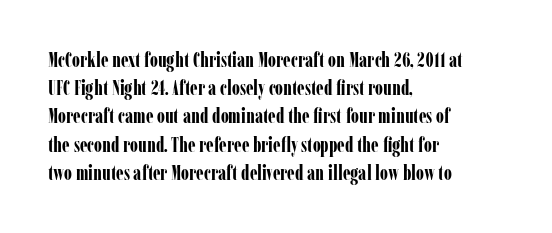
Q: Is the text bold? A: Yes.
Q: Is the text italic (slanted)? A: No, it is upright.
Q: Is the text underlined? A: No.
Q: How is the paragraph aligned? A: Left-aligned.
Q: Is the spacing between letters normal or unusually wide? A: Normal.
Q: Is the spacing between lines tight, normal or loose? A: Normal.
